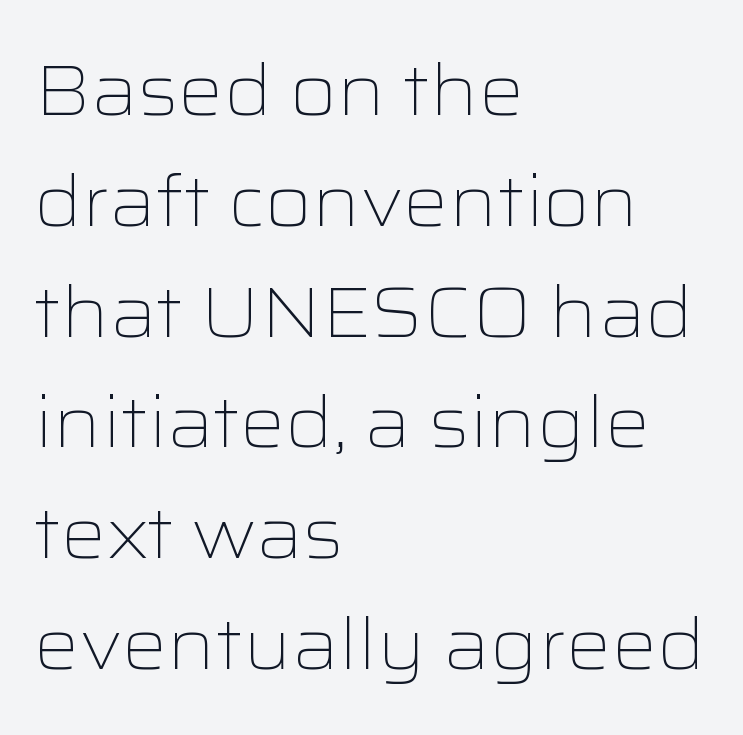
{"serif": "no", "italic": "no", "bold": "no", "weight": "light", "width": "wide", "stroke_contrast": "low", "x_height": "medium", "monospaced": "no", "underline": "no", "align": "left", "line_spacing": "normal", "line_spacing_ratio": 1.56, "letter_spacing": "normal", "letter_spacing_em": 0.0, "glyph_px": 71}
